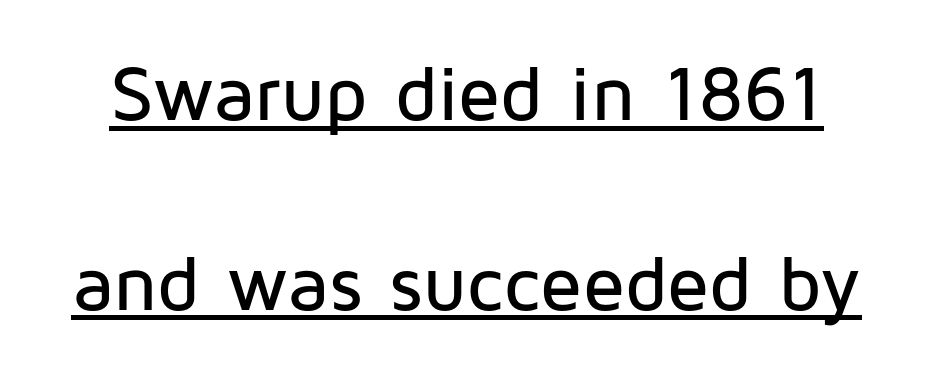
Q: Is the text italic (slanted)? A: No, it is upright.
Q: Is the typeface a serif or a sans-serif typeface? A: Sans-serif.
Q: Is the text underlined? A: Yes.
Q: Is the spacing between letters normal or unusually wide? A: Normal.
Q: Is the spacing between lines tight, normal or loose? A: Loose.
Q: Width (condensed, normal, or wide)? A: Normal.
Q: Stroke contrast? A: Low.
Q: x-height? A: Medium.
Q: Monospaced? A: No.
